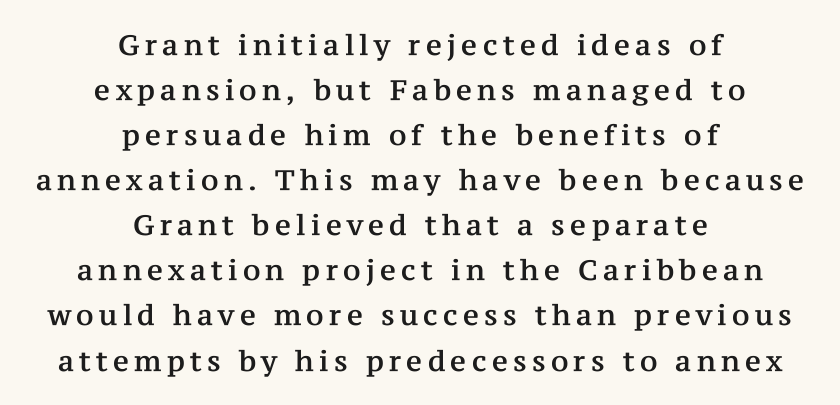
This sample has the flowing, uneven cadence of proportional lettering. Regular leading. The words here are not underlined. In CSS terms this would be text-align: center. Little horizontal feet cap the strokes, marking this as serif type.
